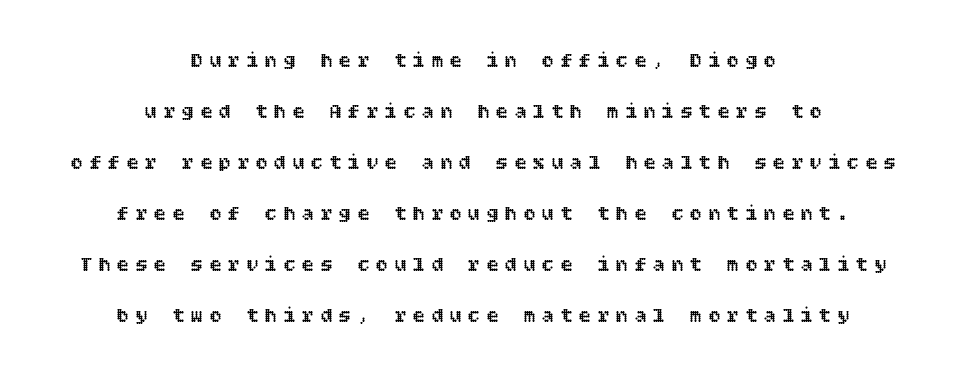
Q: Is the text italic (slanted)? A: No, it is upright.
Q: Is the text underlined? A: No.
Q: How is the paragraph aligned? A: Centered.
Q: Is the spacing between letters normal or unusually wide? A: Unusually wide.
Q: Is the spacing between lines tight, normal or loose? A: Loose.
